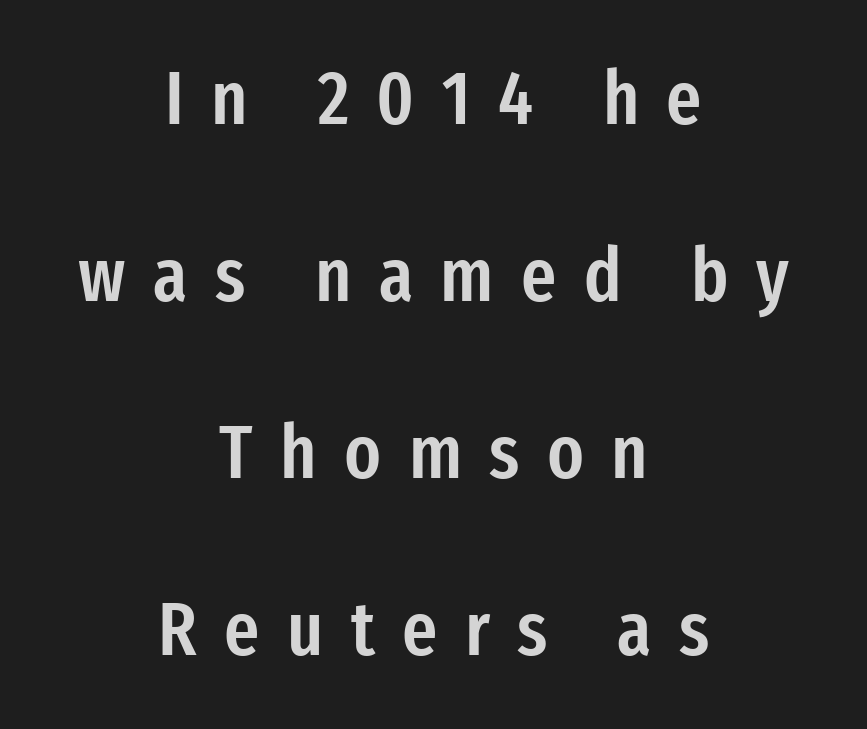
The image shows 76 px semibold, condensed sans-serif type, upright; set centered, loose line spacing (2.33x), unusually wide letter spacing (+0.36 em), not underlined; low stroke contrast and a medium x-height.
